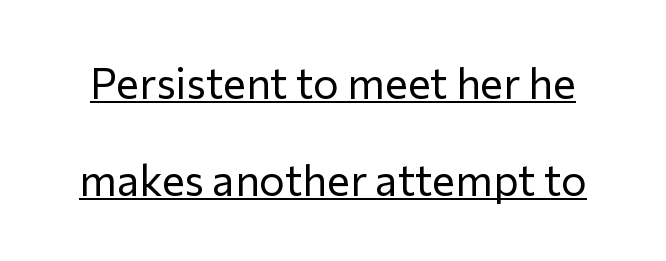
{"serif": "no", "italic": "no", "bold": "no", "weight": "regular", "width": "normal", "stroke_contrast": "low", "x_height": "medium", "monospaced": "no", "underline": "yes", "line_spacing": "loose", "line_spacing_ratio": 2.26, "letter_spacing": "normal", "letter_spacing_em": 0.0, "glyph_px": 43}
